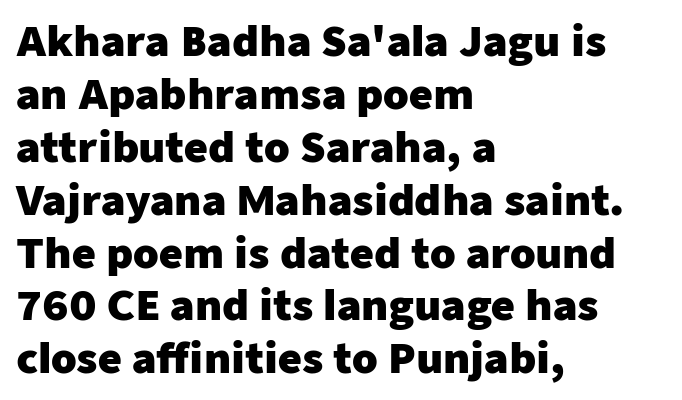
Q: Is the text bold? A: Yes.
Q: Is the text italic (slanted)? A: No, it is upright.
Q: Is the typeface a serif or a sans-serif typeface? A: Sans-serif.
Q: Is the text underlined? A: No.
Q: How is the paragraph aligned? A: Left-aligned.
Q: Is the spacing between letters normal or unusually wide? A: Normal.
Q: Is the spacing between lines tight, normal or loose? A: Normal.
Q: Width (condensed, normal, or wide)? A: Normal.
Q: Stroke contrast? A: Low.
Q: x-height? A: Medium.
Q: Monospaced? A: No.
